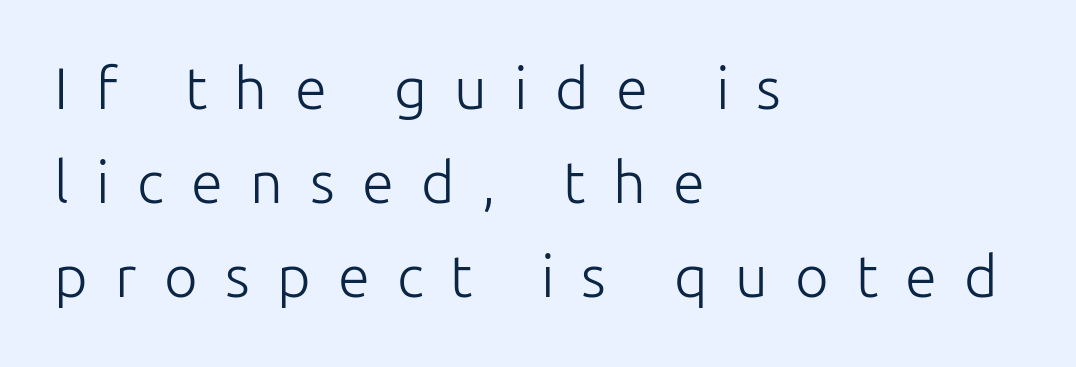
{"serif": "no", "italic": "no", "bold": "no", "weight": "light", "width": "normal", "stroke_contrast": "low", "x_height": "medium", "monospaced": "no", "underline": "no", "align": "left", "line_spacing": "normal", "line_spacing_ratio": 1.62, "letter_spacing": "wide", "letter_spacing_em": 0.47, "glyph_px": 58}
